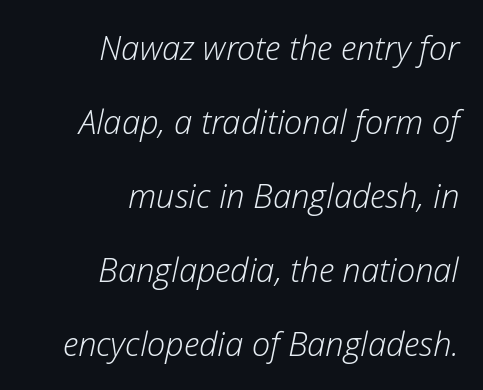
The image shows 33 px light type, italic (leaning right); set right-aligned, loose line spacing (2.24x), normal letter spacing, not underlined; low stroke contrast and a medium x-height.
